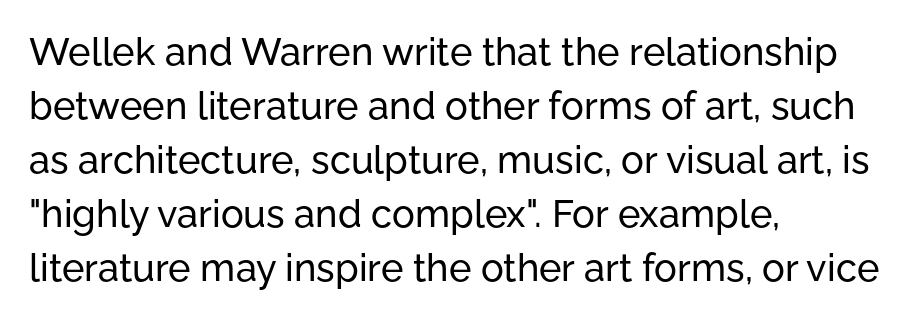
{"serif": "no", "italic": "no", "width": "normal", "stroke_contrast": "low", "x_height": "medium", "monospaced": "no", "underline": "no", "align": "left", "line_spacing": "normal", "line_spacing_ratio": 1.42, "letter_spacing": "normal", "letter_spacing_em": 0.0, "glyph_px": 38}
